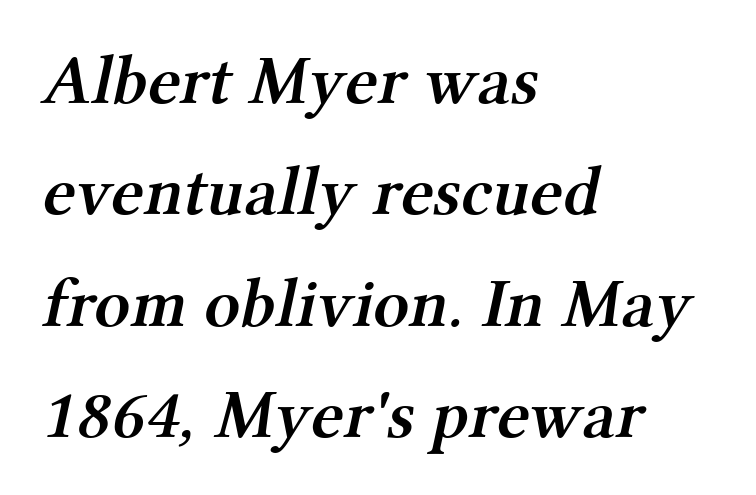
The image shows 70 px semibold serif type; set left-aligned, normal line spacing (1.59x), normal letter spacing, not underlined; medium stroke contrast and a medium x-height.
